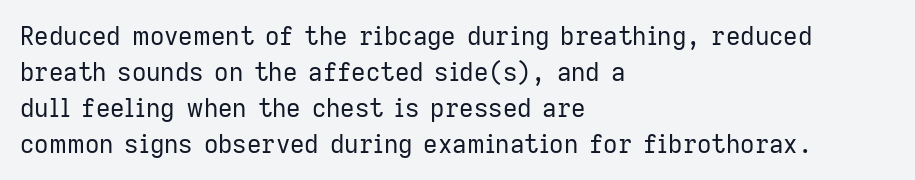
The image shows 25 px text type, upright; set left-aligned, normal line spacing (1.44x), normal letter spacing, not underlined.
